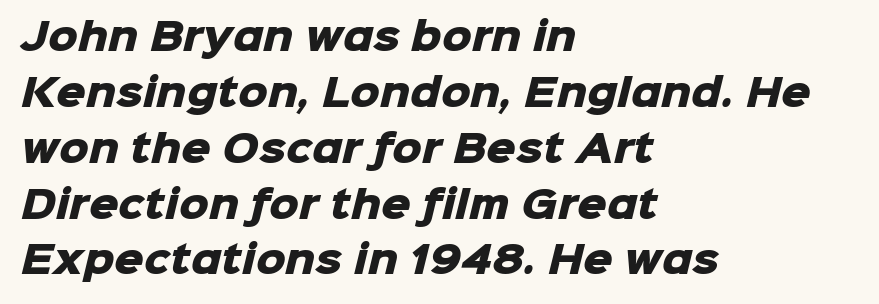
Q: Is the text bold? A: Yes.
Q: Is the typeface a serif or a sans-serif typeface? A: Sans-serif.
Q: Is the text underlined? A: No.
Q: How is the paragraph aligned? A: Left-aligned.
Q: Is the spacing between letters normal or unusually wide? A: Normal.
Q: Is the spacing between lines tight, normal or loose? A: Normal.
Q: Width (condensed, normal, or wide)? A: Normal.
Q: Stroke contrast? A: Low.
Q: x-height? A: Medium.
Q: Monospaced? A: No.
